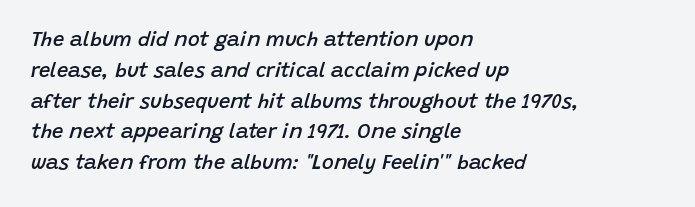
Q: Is the text bold? A: Semi-bold.
Q: Is the text italic (slanted)? A: Yes, it leans right by about 15 degrees.
Q: Is the text underlined? A: No.
Q: How is the paragraph aligned? A: Left-aligned.
Q: Is the spacing between letters normal or unusually wide? A: Normal.
Q: Is the spacing between lines tight, normal or loose? A: Normal.
